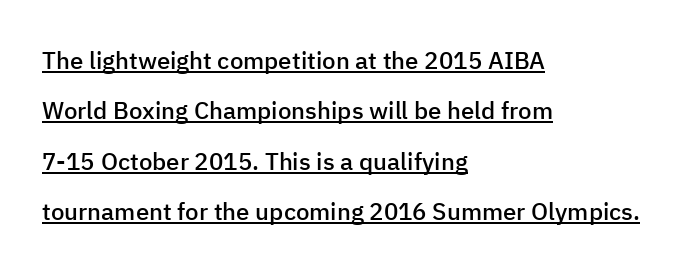
{"italic": "no", "bold": "semi", "underline": "yes", "align": "left", "line_spacing": "loose", "line_spacing_ratio": 2.1, "letter_spacing": "normal", "letter_spacing_em": 0.0, "glyph_px": 24}
